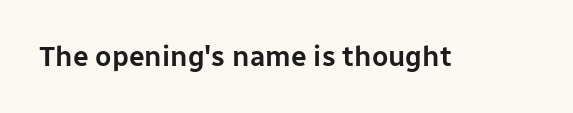
The image shows 28 px sans-serif type, upright; set normal letter spacing, not underlined; low stroke contrast and a medium x-height.
